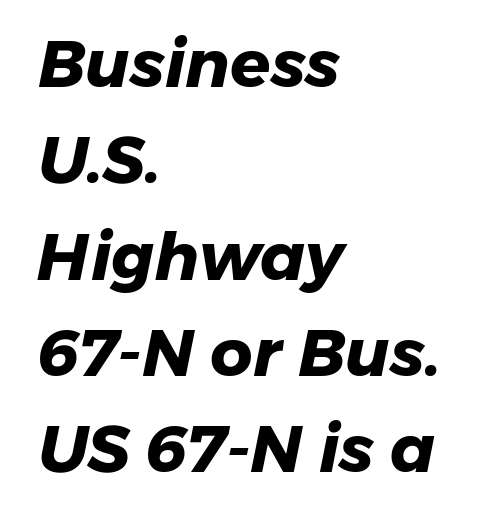
{"serif": "no", "bold": "yes", "weight": "heavy", "width": "normal", "stroke_contrast": "low", "x_height": "medium", "monospaced": "no", "underline": "no", "align": "left", "line_spacing": "normal", "line_spacing_ratio": 1.46, "letter_spacing": "normal", "letter_spacing_em": 0.0, "glyph_px": 66}
